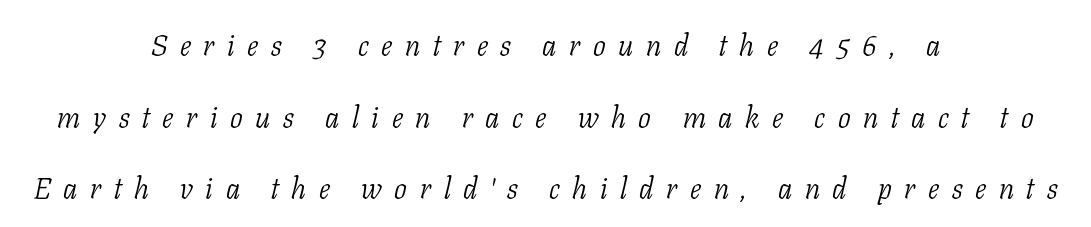
{"serif": "yes", "italic": "yes", "lean": "right", "slant_degrees": 11, "bold": "no", "weight": "light", "width": "condensed", "stroke_contrast": "low", "x_height": "medium", "monospaced": "no", "underline": "no", "align": "center", "line_spacing": "loose", "line_spacing_ratio": 2.39, "letter_spacing": "wide", "letter_spacing_em": 0.42, "glyph_px": 30}
